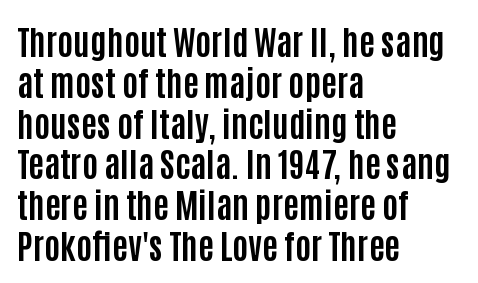
Q: Is the text bold? A: Yes.
Q: Is the text italic (slanted)? A: No, it is upright.
Q: Is the typeface a serif or a sans-serif typeface? A: Sans-serif.
Q: Is the text underlined? A: No.
Q: How is the paragraph aligned? A: Left-aligned.
Q: Is the spacing between letters normal or unusually wide? A: Normal.
Q: Width (condensed, normal, or wide)? A: Condensed.
Q: Stroke contrast? A: Low.
Q: x-height? A: Large.
Q: Monospaced? A: No.
